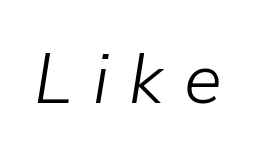
{"italic": "yes", "lean": "right", "slant_degrees": 9, "bold": "no", "weight": "light", "width": "normal", "stroke_contrast": "low", "x_height": "medium", "monospaced": "no", "underline": "no", "letter_spacing": "wide", "letter_spacing_em": 0.29, "glyph_px": 71}
